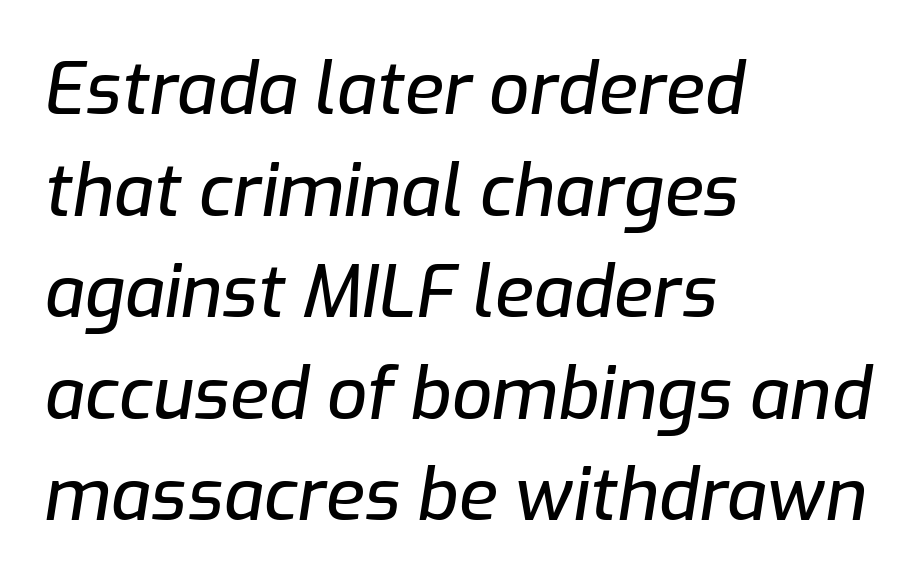
Q: Is the text italic (slanted)? A: Yes, it leans right by about 9 degrees.
Q: Is the text underlined? A: No.
Q: How is the paragraph aligned? A: Left-aligned.
Q: Is the spacing between letters normal or unusually wide? A: Normal.
Q: Is the spacing between lines tight, normal or loose? A: Normal.
Q: Width (condensed, normal, or wide)? A: Normal.
Q: Stroke contrast? A: Low.
Q: x-height? A: Medium.
Q: Monospaced? A: No.
